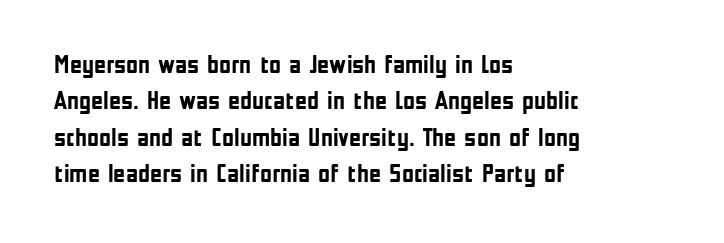
Q: Is the text bold? A: Yes.
Q: Is the text italic (slanted)? A: No, it is upright.
Q: Is the text underlined? A: No.
Q: How is the paragraph aligned? A: Left-aligned.
Q: Is the spacing between letters normal or unusually wide? A: Normal.
Q: Is the spacing between lines tight, normal or loose? A: Normal.
